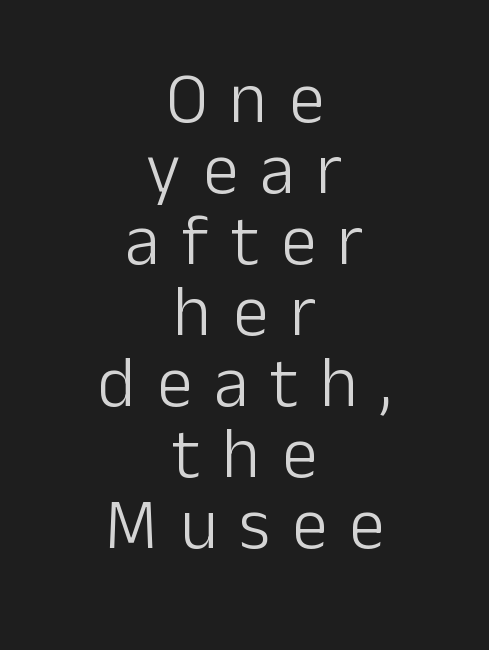
The words here are not underlined. Weight: not bold — regular or lighter. Tightly led — the rows are bunched. Line starts and ends both wander, symmetrically.
